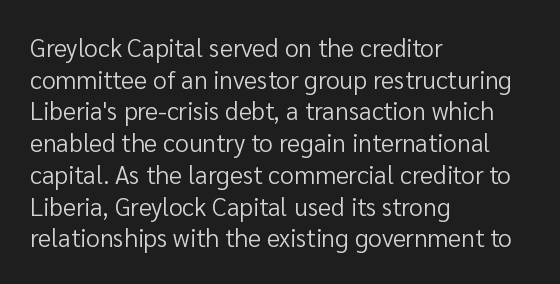
The image shows 25 px text type, upright; set left-aligned, normal line spacing (1.27x), normal letter spacing, not underlined.
